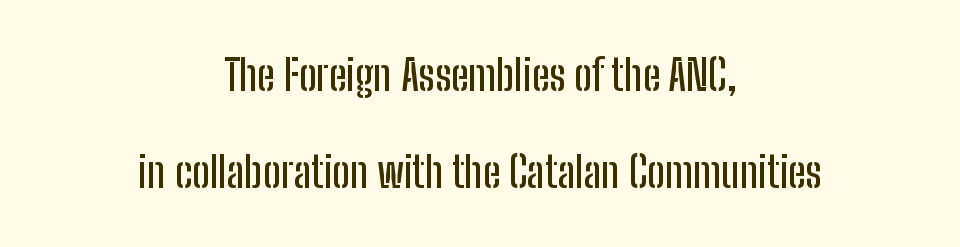
This rendering uses center alignment, leaving both contours irregular but symmetric. Unlike italic type, these characters show no tilt at all. Is this a sans? Yes — the strokes have no serifs. Descenders are the only things crossing below the line. The block of text is sparse from top to bottom, with ample space between rows.
